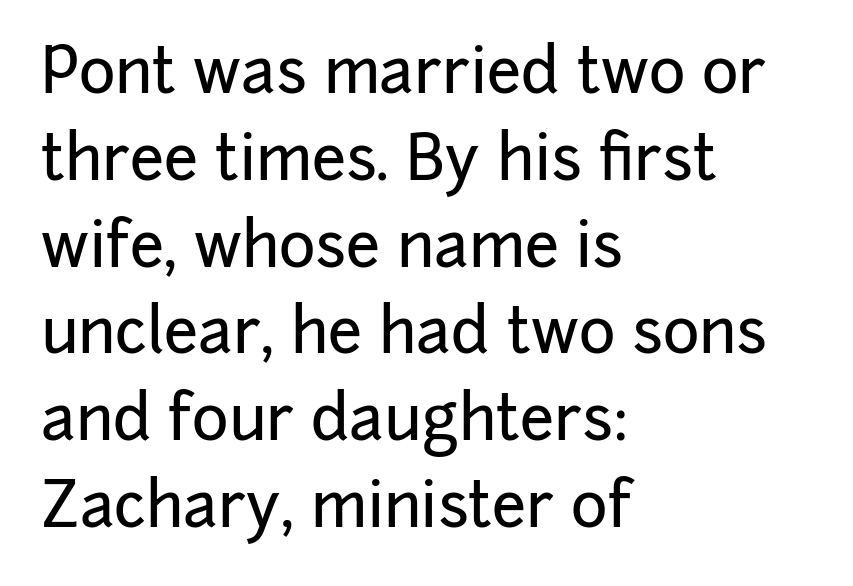
{"serif": "no", "italic": "no", "width": "normal", "stroke_contrast": "low", "x_height": "medium", "monospaced": "no", "underline": "no", "align": "left", "line_spacing": "normal", "line_spacing_ratio": 1.4, "letter_spacing": "normal", "letter_spacing_em": 0.0, "glyph_px": 62}
